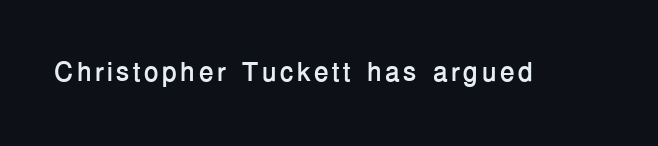
The lettering holds an erect, upright posture throughout. Check the space under the baseline: it is left empty. Does the weight exceed regular? Yes, all the way to bold.
